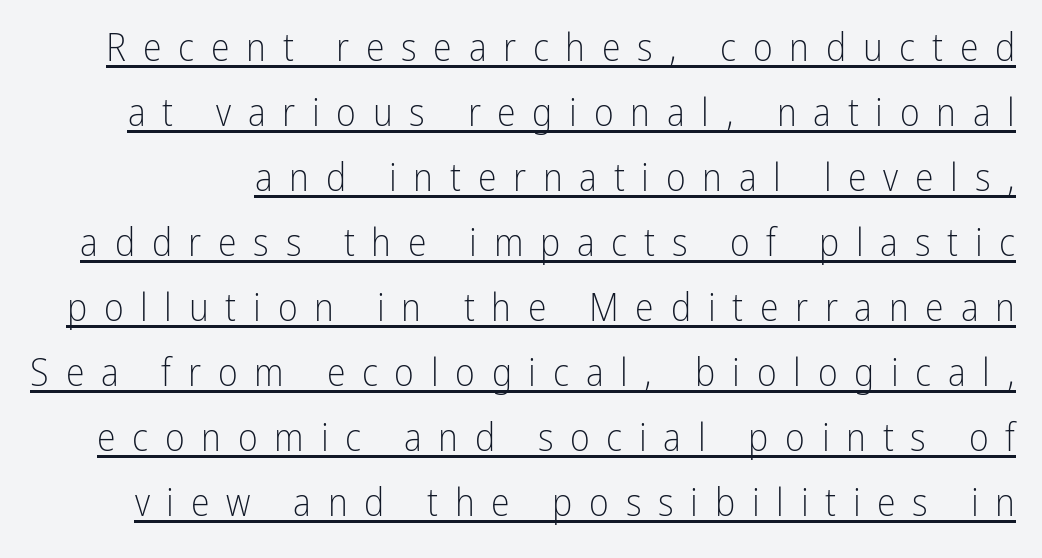
The image shows 38 px light, condensed sans-serif type, upright; set line spacing 1.71x, unusually wide letter spacing (+0.44 em), underlined; low stroke contrast and a medium x-height.
